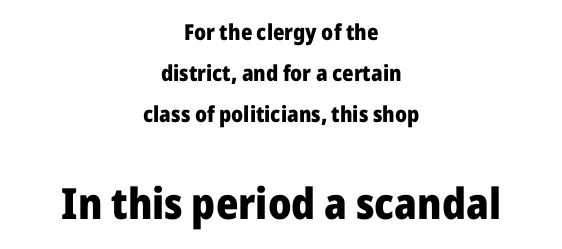
Q: Is the text bold? A: Yes.
Q: Is the text italic (slanted)? A: No, it is upright.
Q: Is the typeface a serif or a sans-serif typeface? A: Sans-serif.
Q: Is the text underlined? A: No.
Q: How is the paragraph aligned? A: Centered.
Q: Is the spacing between letters normal or unusually wide? A: Normal.
Q: Which block of text is set in a larger size, the first (top) or the second (bottom)? A: The second (bottom) one.
Q: Width (condensed, normal, or wide)? A: Normal.
Q: Stroke contrast? A: Low.
Q: x-height? A: Medium.
Q: Monospaced? A: No.
